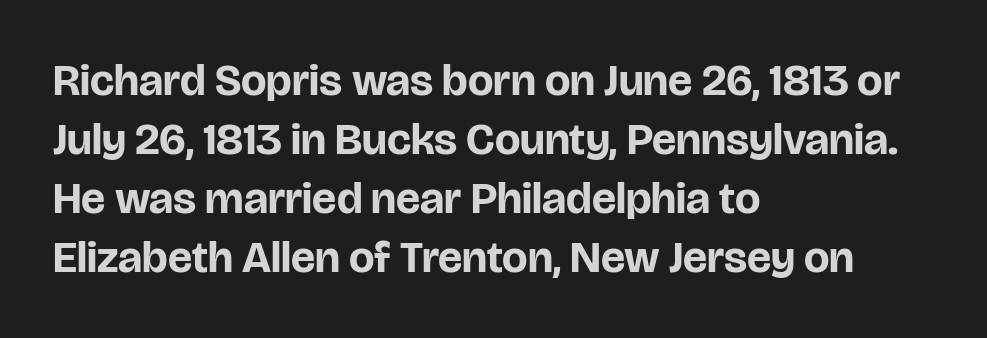
The image shows 45 px bold sans-serif type, upright; set left-aligned, normal line spacing (1.31x), normal letter spacing, not underlined; low stroke contrast and a large x-height.
